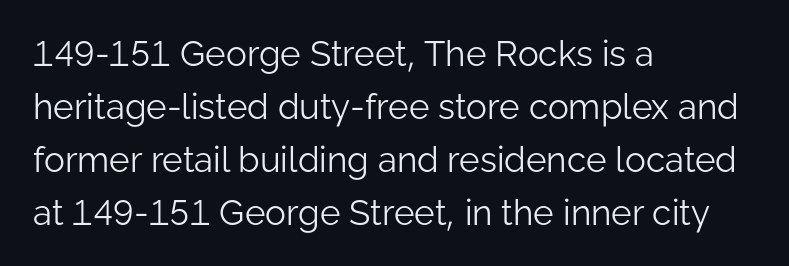
{"serif": "no", "italic": "no", "bold": "no", "weight": "light", "width": "normal", "stroke_contrast": "low", "x_height": "medium", "monospaced": "no", "underline": "no", "align": "left", "line_spacing": "normal", "line_spacing_ratio": 1.51, "letter_spacing": "normal", "letter_spacing_em": 0.0, "glyph_px": 35}
